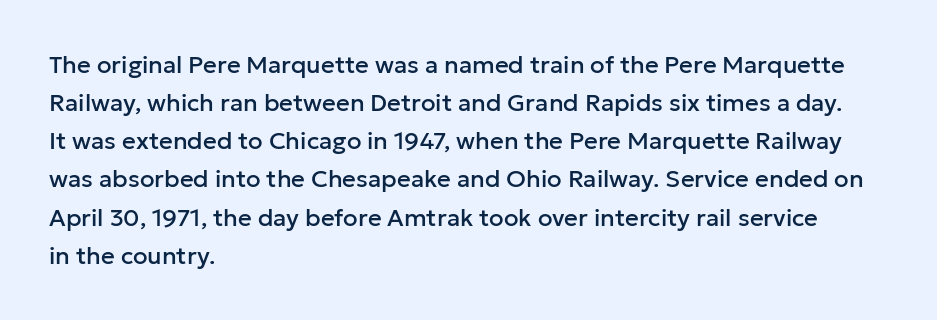
A normal amount of white space separates one row of letters from the next. In terms of letterspacing, this is plain default setting. Quick note: not italic, upright. Only glyphs here, with clear space below each row. Horizontally, the lines are justified to the leading edge only.
